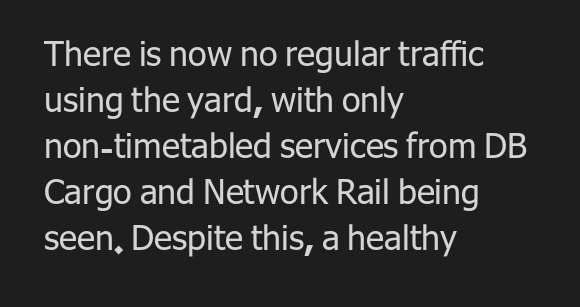
Q: Is the text bold? A: No.
Q: Is the text italic (slanted)? A: No, it is upright.
Q: Is the typeface a serif or a sans-serif typeface? A: Sans-serif.
Q: Is the text underlined? A: No.
Q: How is the paragraph aligned? A: Left-aligned.
Q: Is the spacing between letters normal or unusually wide? A: Normal.
Q: Is the spacing between lines tight, normal or loose? A: Normal.
Q: Width (condensed, normal, or wide)? A: Normal.
Q: Stroke contrast? A: Low.
Q: x-height? A: Medium.
Q: Monospaced? A: No.
